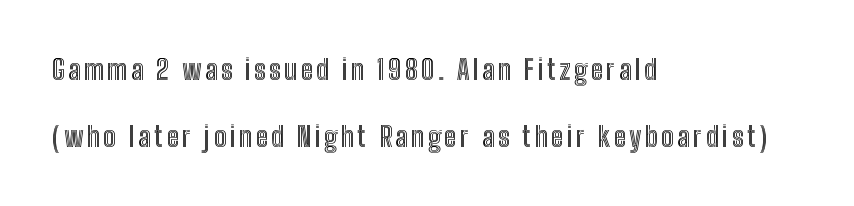
The image shows 28 px condensed type, upright; set left-aligned, loose line spacing (2.4x), not underlined; a medium x-height.
